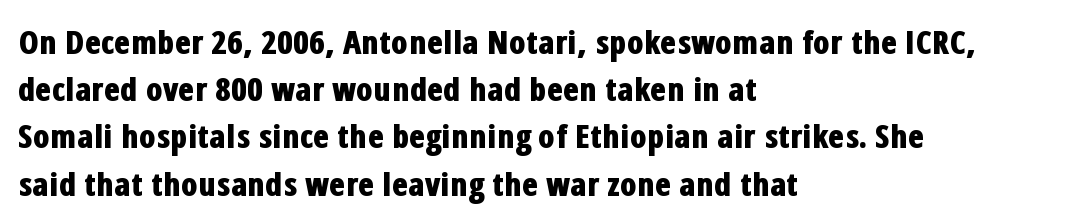
Style check: upright. A dark, heavy texture on the line: the type is bold. No word sits above an underline. Letterform terminals end flat and unadorned throughout the passage. Short note: letters normally spaced. Teacher's note: observe the even left margin — that is flush-left alignment.
